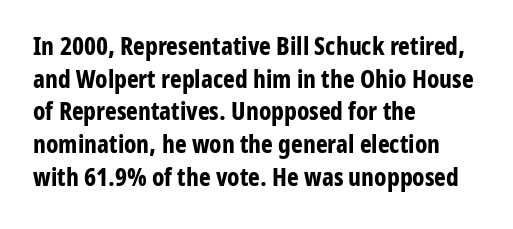
You could call the tracking neutral — neither tight nor loose. Ordinary non-slanted type is in use. Heavy, bold letterforms. Does the copy run flush right? No — it runs flush left. Regular leading.
